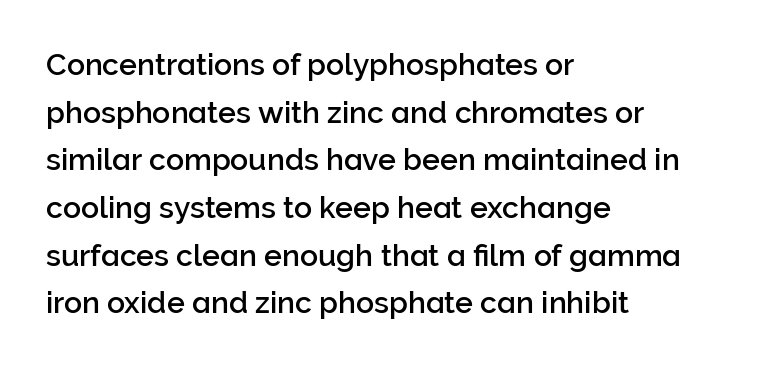
{"serif": "no", "italic": "no", "width": "normal", "stroke_contrast": "low", "x_height": "medium", "monospaced": "no", "underline": "no", "align": "left", "line_spacing": "normal", "line_spacing_ratio": 1.59, "letter_spacing": "normal", "letter_spacing_em": 0.0, "glyph_px": 30}
